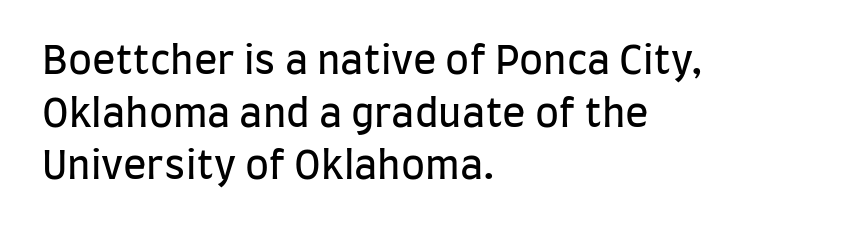
This sample has the flowing, uneven cadence of proportional lettering. The tracking reads as untouched default to a designer's eye. The space beneath each line is pristine and unruled. The rendering uses a moderate line-height, typical for paragraphs. The weight would be labelled regular, book, light, or lighter still. The paragraph shown leans on its left margin.
